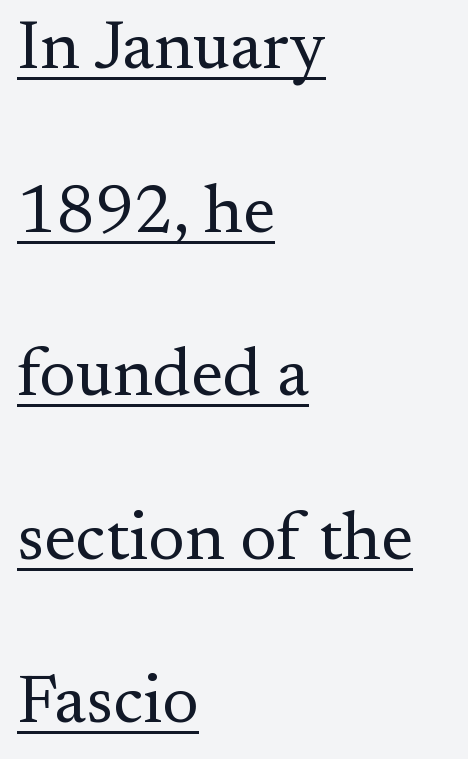
The image shows 69 px regular-weight serif type, upright; set left-aligned, loose line spacing (2.37x), normal letter spacing, underlined; medium stroke contrast and a small x-height.
